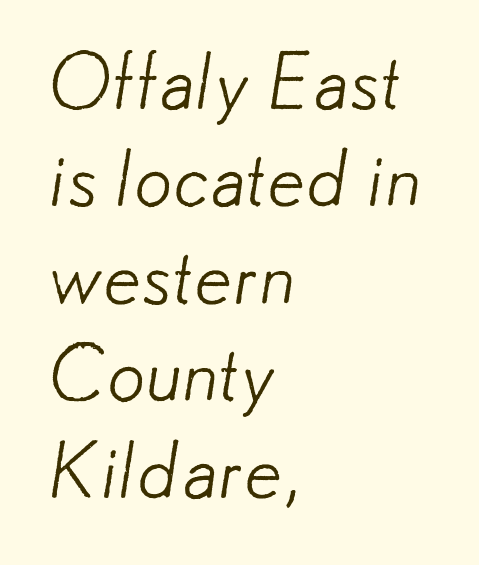
Observe the ordinary spacing: letters are neighbours, not strangers. How would I describe the line gaps? Plain and ordinary. The cut favours lightness, reaching ordinary text weight at its darkest. Line starts are locked; line ends wander. These lines are composed in type without serifs.
